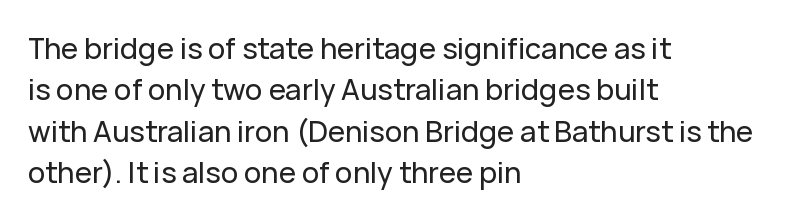
A student would call this left alignment; a typographer would say flush left, rag right. Are there feet on the stems? There aren't — it's a sans. This sample uses plain, unmodified letter spacing. Notice how descenders clear the ascenders below comfortably — that's standard leading. Spacing verdict: proportional, widths tailored to each character.
